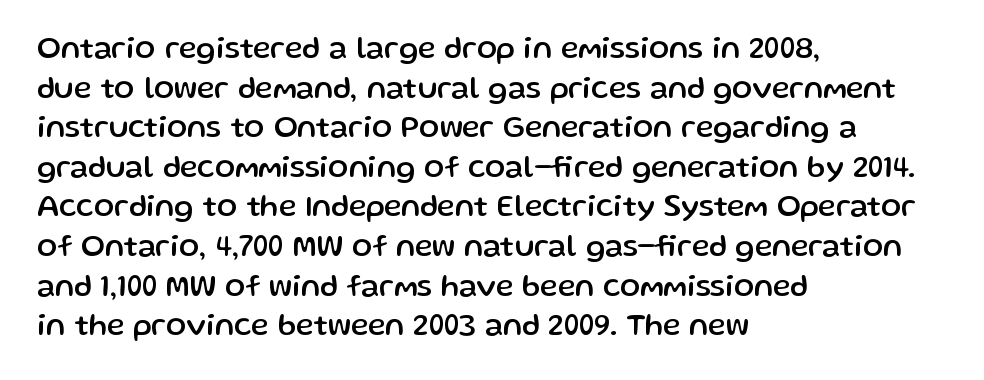
Q: Is the text italic (slanted)? A: No, it is upright.
Q: Is the typeface a serif or a sans-serif typeface? A: Sans-serif.
Q: Is the text underlined? A: No.
Q: How is the paragraph aligned? A: Left-aligned.
Q: Is the spacing between letters normal or unusually wide? A: Normal.
Q: Is the spacing between lines tight, normal or loose? A: Normal.
Q: Width (condensed, normal, or wide)? A: Normal.
Q: Stroke contrast? A: Low.
Q: x-height? A: Medium.
Q: Monospaced? A: No.
